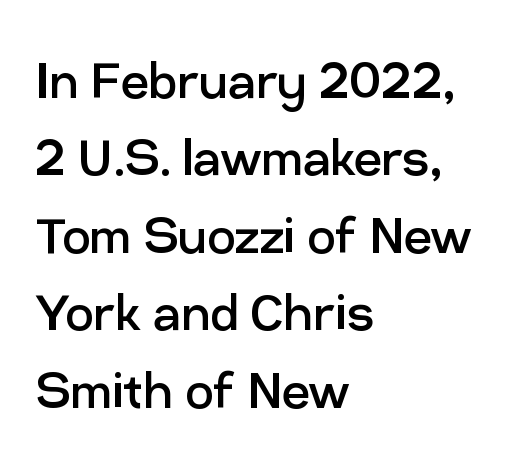
{"serif": "no", "italic": "no", "bold": "no", "weight": "regular", "width": "normal", "stroke_contrast": "low", "x_height": "medium", "monospaced": "no", "underline": "no", "align": "left", "line_spacing": "normal", "line_spacing_ratio": 1.25, "letter_spacing": "normal", "letter_spacing_em": 0.0, "glyph_px": 62}
